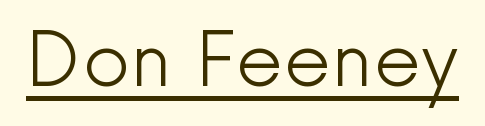
{"serif": "no", "italic": "no", "bold": "no", "weight": "light", "width": "normal", "stroke_contrast": "low", "x_height": "medium", "monospaced": "no", "underline": "yes", "letter_spacing": "normal", "letter_spacing_em": 0.0, "glyph_px": 75}
